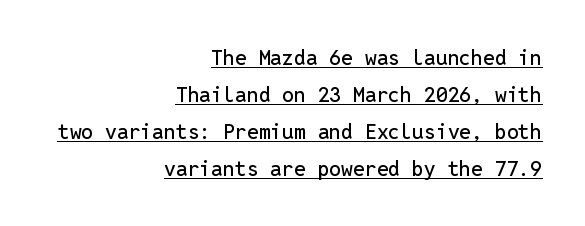
{"italic": "no", "underline": "yes", "align": "right", "line_spacing_ratio": 1.76, "letter_spacing": "normal", "letter_spacing_em": 0.0, "glyph_px": 21}
